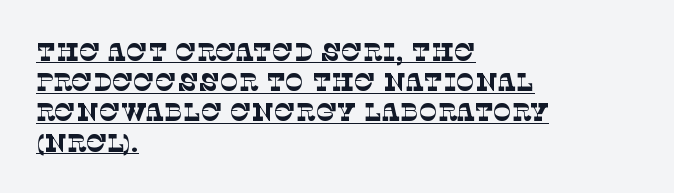
The image shows 25 px text type; set left-aligned, line spacing 1.21x, normal letter spacing, underlined.
